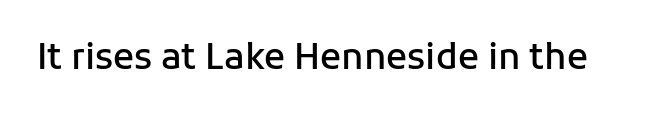
{"serif": "no", "italic": "no", "bold": "semi", "weight": "semibold", "width": "normal", "stroke_contrast": "low", "x_height": "medium", "monospaced": "no", "underline": "no", "letter_spacing": "normal", "letter_spacing_em": 0.0, "glyph_px": 35}
